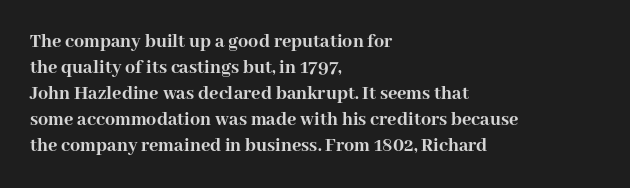
{"italic": "no", "bold": "yes", "underline": "no", "align": "left", "line_spacing": "normal", "line_spacing_ratio": 1.3, "letter_spacing": "normal", "letter_spacing_em": 0.0, "glyph_px": 20}
